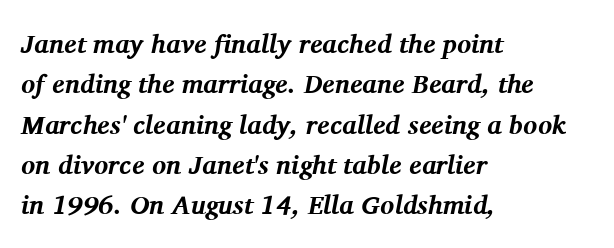
{"italic": "yes", "lean": "right", "slant_degrees": 11, "bold": "yes", "underline": "no", "align": "left", "line_spacing": "normal", "line_spacing_ratio": 1.55, "letter_spacing": "normal", "letter_spacing_em": 0.0, "glyph_px": 26}
